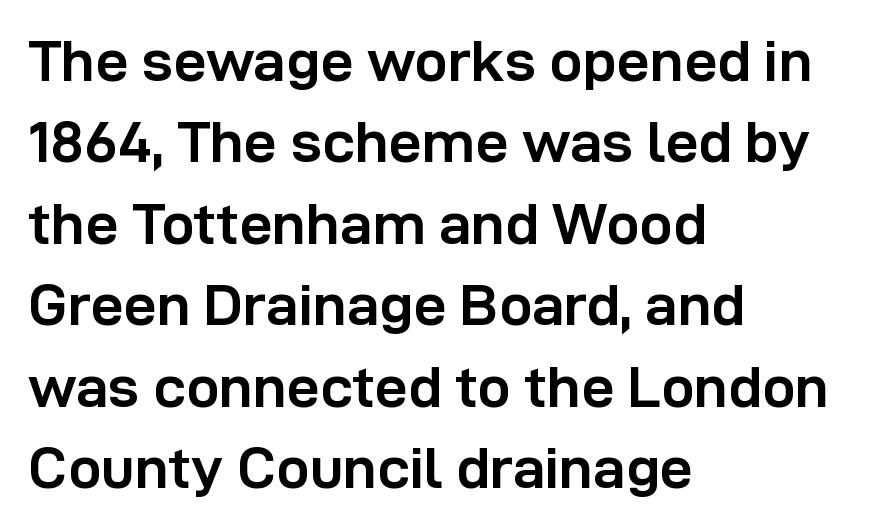
{"serif": "no", "italic": "no", "bold": "yes", "weight": "semibold", "width": "normal", "stroke_contrast": "low", "x_height": "medium", "monospaced": "no", "underline": "no", "align": "left", "line_spacing": "normal", "line_spacing_ratio": 1.38, "letter_spacing": "normal", "letter_spacing_em": 0.0, "glyph_px": 59}
